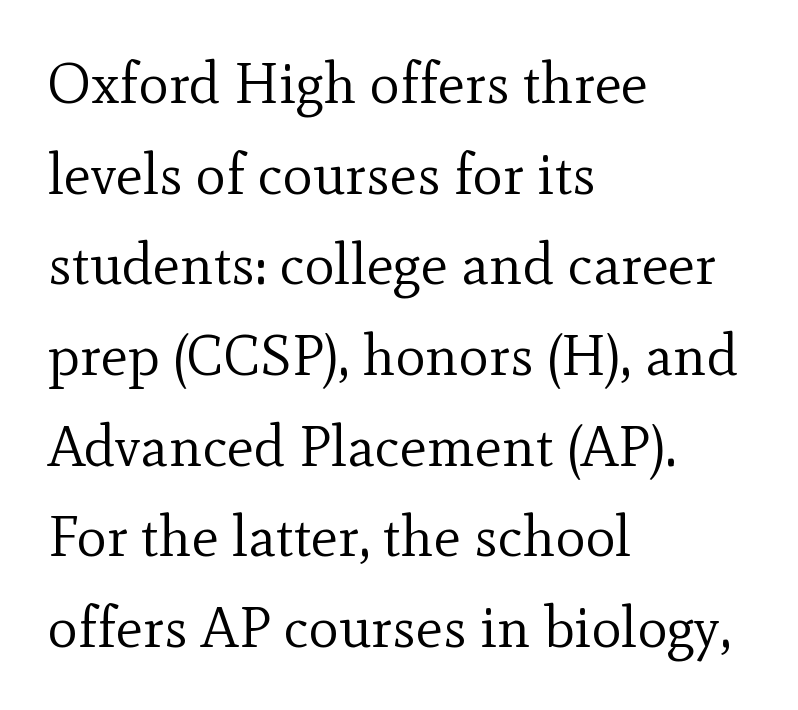
The rendering anchors every line to the left-hand side. Is the stroke heavy? The answer is a plain regular-or-lighter. Is this a sans? No — the strokes have serifs. Ordinary non-slanted type is in use. Spacing between characters is what you'd get straight out of the box.
